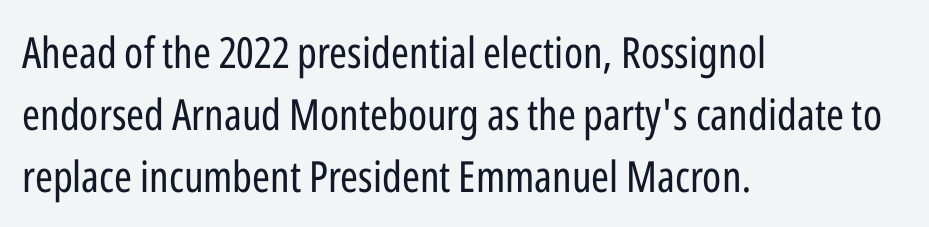
{"serif": "no", "italic": "no", "bold": "no", "weight": "regular", "width": "condensed", "stroke_contrast": "low", "x_height": "medium", "monospaced": "no", "underline": "no", "align": "left", "line_spacing": "normal", "line_spacing_ratio": 1.44, "letter_spacing": "normal", "letter_spacing_em": 0.0, "glyph_px": 43}
